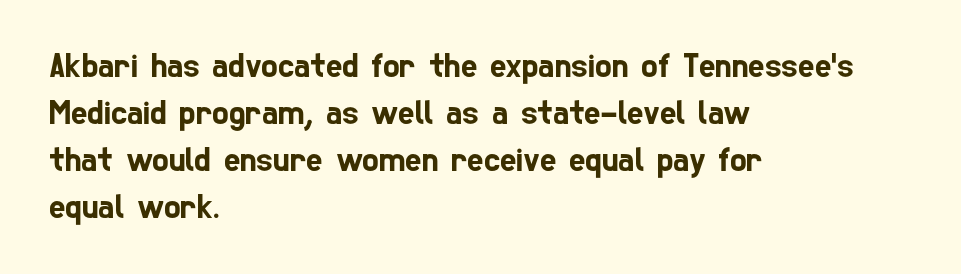
The image shows 35 px condensed sans-serif type; set left-aligned, normal line spacing (1.34x), normal letter spacing, not underlined; low stroke contrast and a medium x-height.
